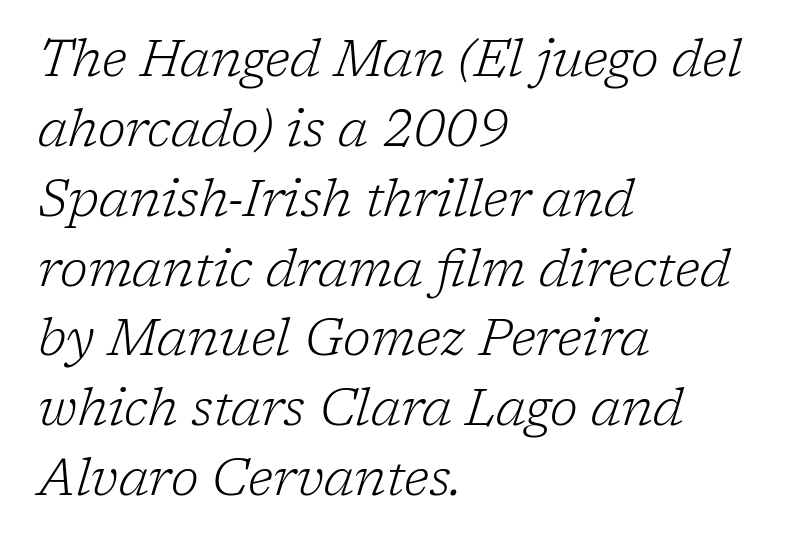
A typesetter would call this proportional, since set widths differ per character. The specimen reads as italic at a glance. Caption: standard tracking, unaltered. Does the type have serifs? Yes, each stem ends in a small foot.
